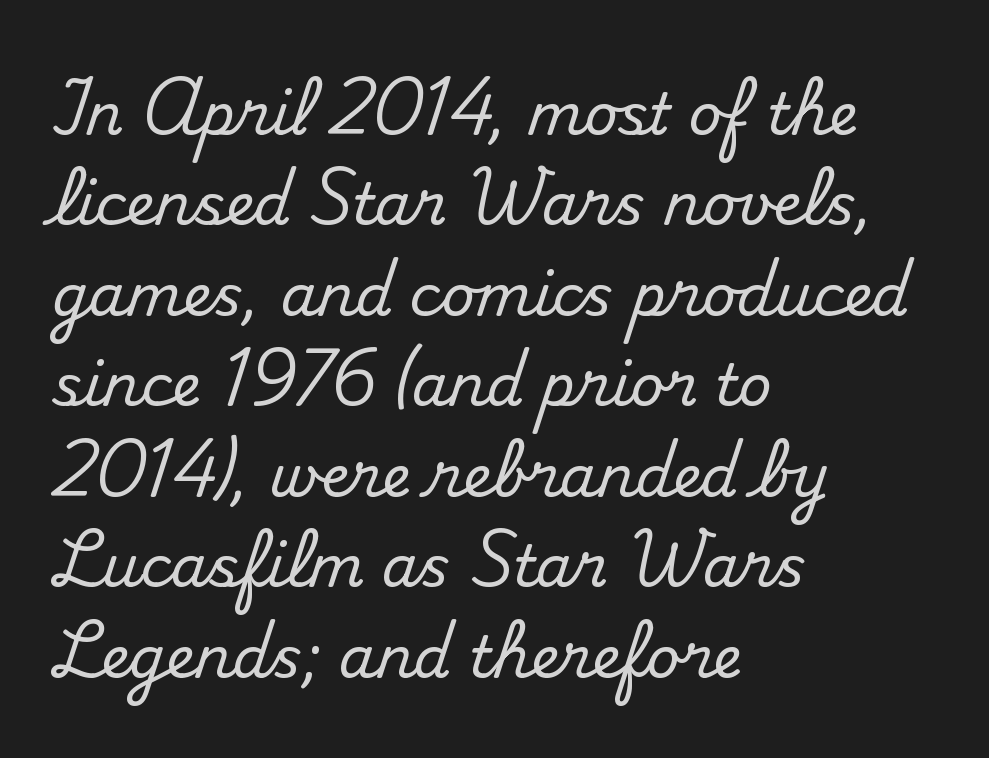
{"serif": "yes", "width": "normal", "stroke_contrast": "medium", "x_height": "small", "monospaced": "no", "underline": "no", "align": "left", "line_spacing": "normal", "line_spacing_ratio": 1.56, "letter_spacing": "normal", "letter_spacing_em": 0.0, "glyph_px": 58}
